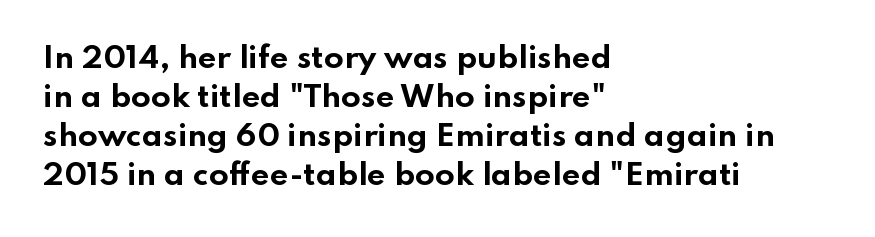
The image shows 29 px bold, wide sans-serif type, upright; set left-aligned, normal line spacing (1.35x), normal letter spacing, not underlined; low stroke contrast and a small x-height.
